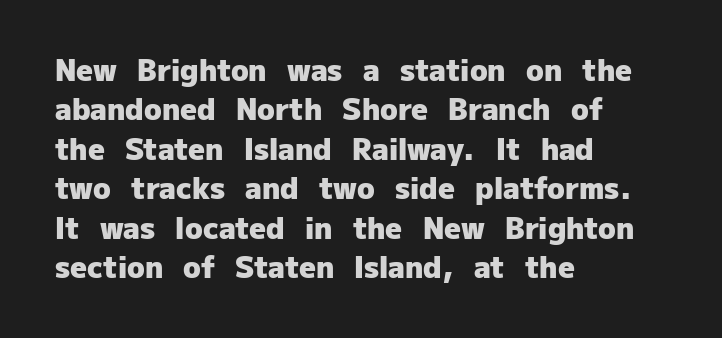
Q: Is the text bold? A: Yes.
Q: Is the text italic (slanted)? A: No, it is upright.
Q: Is the typeface a serif or a sans-serif typeface? A: Sans-serif.
Q: Is the text underlined? A: No.
Q: How is the paragraph aligned? A: Left-aligned.
Q: Is the spacing between letters normal or unusually wide? A: Normal.
Q: Is the spacing between lines tight, normal or loose? A: Normal.
Q: Width (condensed, normal, or wide)? A: Normal.
Q: Stroke contrast? A: Low.
Q: x-height? A: Medium.
Q: Monospaced? A: No.
